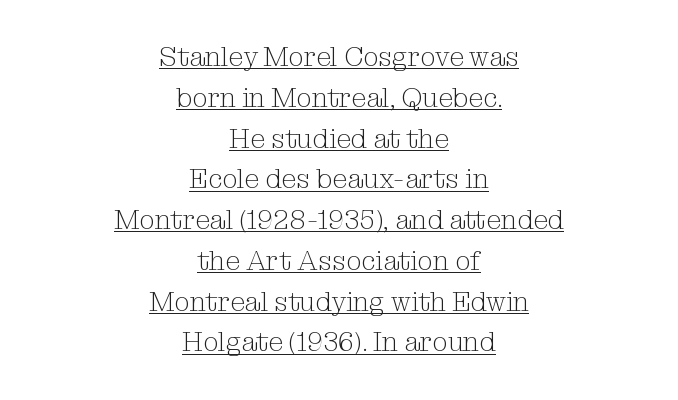
Is the type heavy? It reads as light-to-regular instead. The designer left line spacing at the default. Posture: upright roman. The compositor balanced each line on the midline. This sample carries an underscore along the baseline area.
